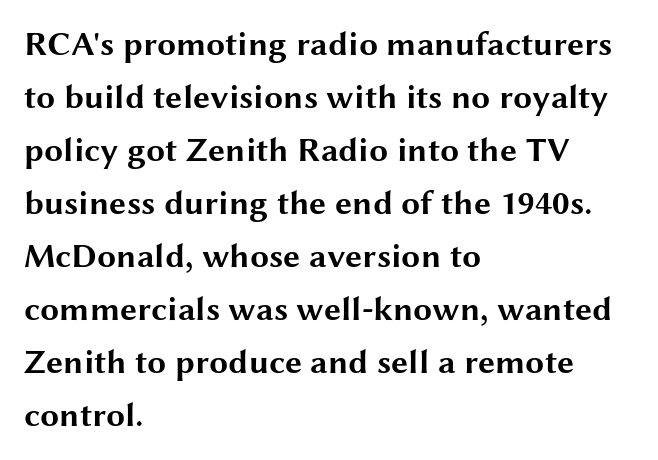
The rag falls on the right side of this text block. The face used here is a sans, in the tradition of grotesques and geometrics. Quick note: interline space is typical. Character widths vary here, with narrow letters taking less room than wide ones.
